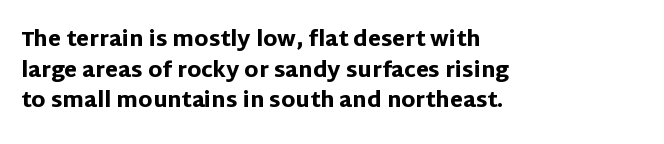
{"italic": "no", "bold": "yes", "underline": "no", "align": "left", "line_spacing": "normal", "line_spacing_ratio": 1.46, "letter_spacing": "normal", "letter_spacing_em": 0.0, "glyph_px": 21}
